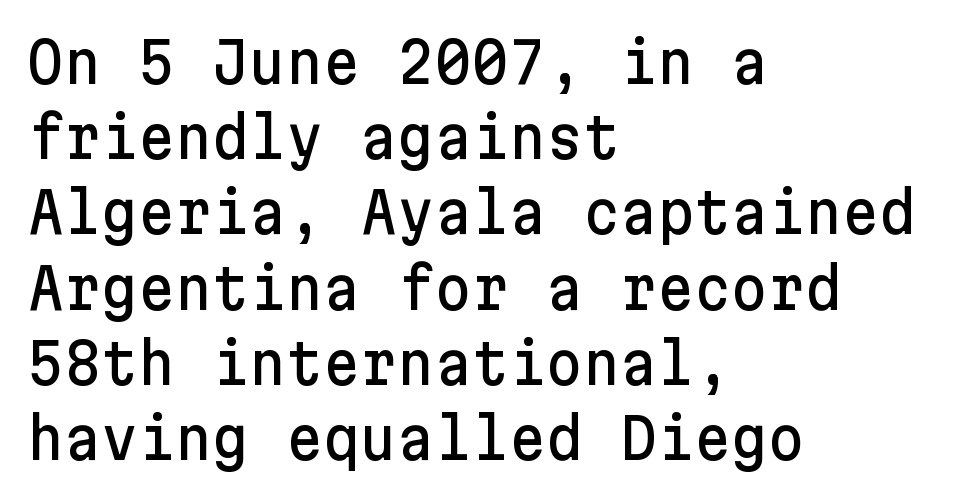
{"serif": "no", "italic": "no", "width": "normal", "stroke_contrast": "low", "x_height": "medium", "underline": "no", "align": "left", "line_spacing": "normal", "line_spacing_ratio": 1.32, "letter_spacing": "normal", "letter_spacing_em": 0.0, "glyph_px": 57}
